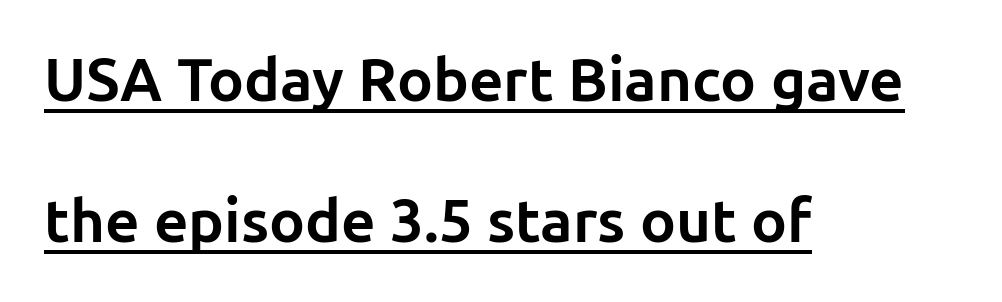
Q: Is the text bold? A: Yes.
Q: Is the text italic (slanted)? A: No, it is upright.
Q: Is the typeface a serif or a sans-serif typeface? A: Sans-serif.
Q: Is the text underlined? A: Yes.
Q: How is the paragraph aligned? A: Left-aligned.
Q: Is the spacing between letters normal or unusually wide? A: Normal.
Q: Is the spacing between lines tight, normal or loose? A: Loose.
Q: Width (condensed, normal, or wide)? A: Normal.
Q: Stroke contrast? A: Low.
Q: x-height? A: Medium.
Q: Monospaced? A: No.
